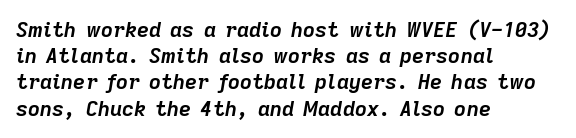
Visually the block forms a straight wall on the left and a jagged coastline on the right. How would I describe the line gaps? Plain and ordinary. The typesetting leans heavy: a genuine bold. Designer's note — italics engaged. The strip under each line holds only bare page.
